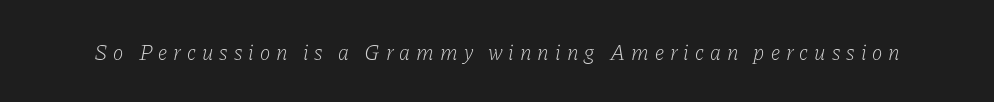
The image shows 22 px text type, italic (leaning right); set unusually wide letter spacing (+0.27 em), not underlined.
